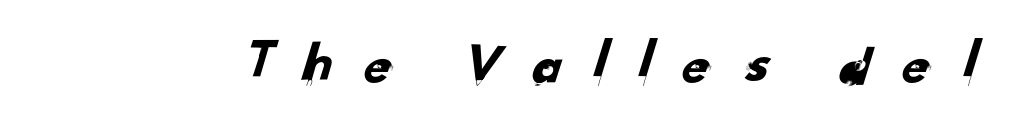
{"serif": "no", "width": "normal", "stroke_contrast": "low", "x_height": "small", "monospaced": "no", "underline": "no", "letter_spacing": "wide", "letter_spacing_em": 0.47, "glyph_px": 59}
